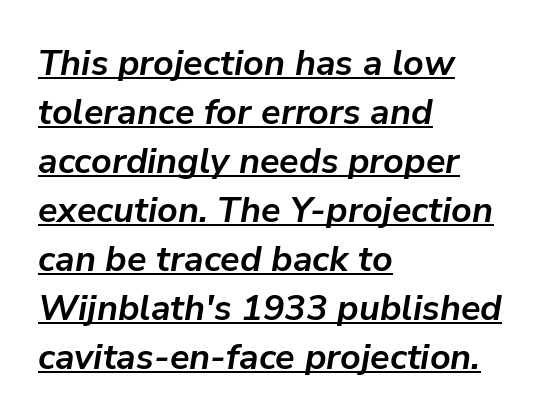
{"italic": "yes", "lean": "right", "slant_degrees": 9, "bold": "yes", "weight": "semibold", "width": "normal", "stroke_contrast": "low", "x_height": "medium", "monospaced": "no", "underline": "yes", "align": "left", "line_spacing": "normal", "line_spacing_ratio": 1.36, "letter_spacing": "normal", "letter_spacing_em": 0.0, "glyph_px": 36}
